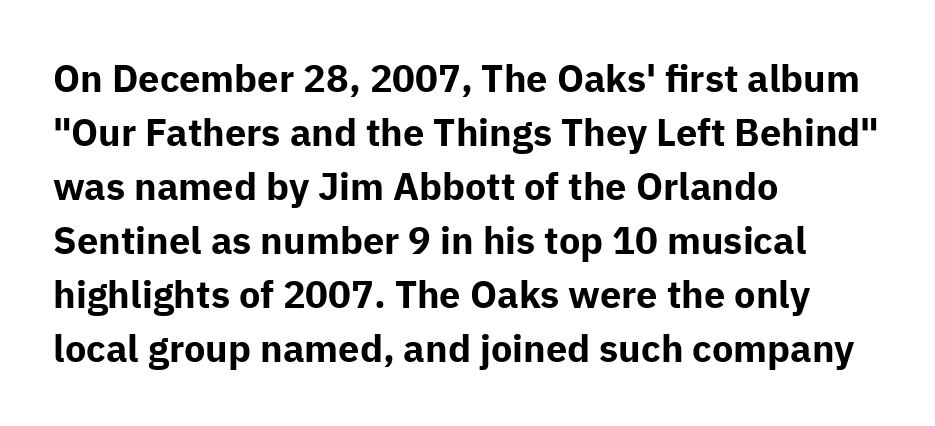
Q: Is the text bold? A: Yes.
Q: Is the text italic (slanted)? A: No, it is upright.
Q: Is the typeface a serif or a sans-serif typeface? A: Sans-serif.
Q: Is the text underlined? A: No.
Q: How is the paragraph aligned? A: Left-aligned.
Q: Is the spacing between letters normal or unusually wide? A: Normal.
Q: Is the spacing between lines tight, normal or loose? A: Normal.
Q: Width (condensed, normal, or wide)? A: Normal.
Q: Stroke contrast? A: Low.
Q: x-height? A: Medium.
Q: Monospaced? A: No.
